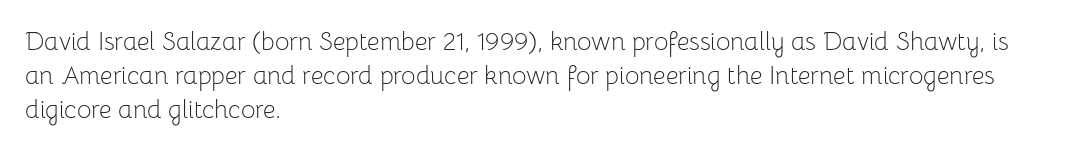
The area under the type is left untouched. A roman cut, with each character standing at attention. Observe the ordinary spacing: letters are neighbours, not strangers. Notice how the passage keeps a crisp vertical edge on the left only.
